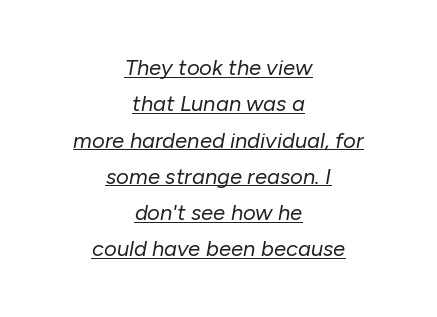
Q: Is the text bold? A: No.
Q: Is the text italic (slanted)? A: Yes, it leans right by about 10 degrees.
Q: Is the text underlined? A: Yes.
Q: How is the paragraph aligned? A: Centered.
Q: Is the spacing between letters normal or unusually wide? A: Normal.
Q: Is the spacing between lines tight, normal or loose? A: Normal.
